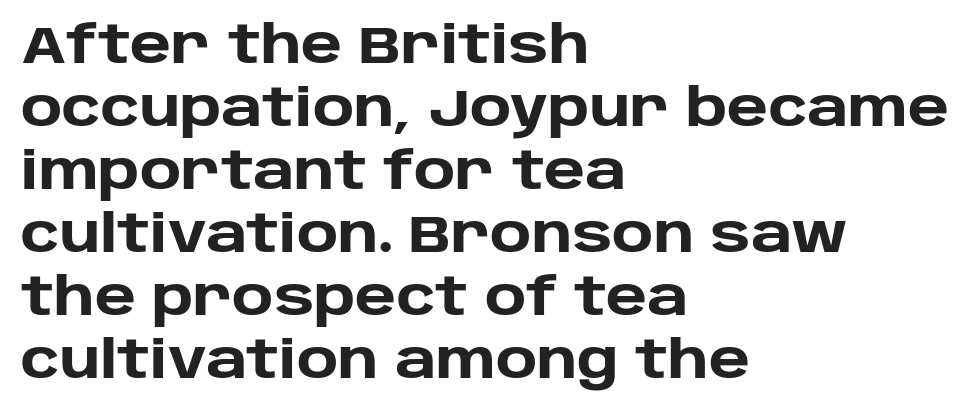
The image shows 52 px heavy sans-serif type, upright; set left-aligned, line spacing 1.21x, normal letter spacing, not underlined; low stroke contrast and a large x-height.
